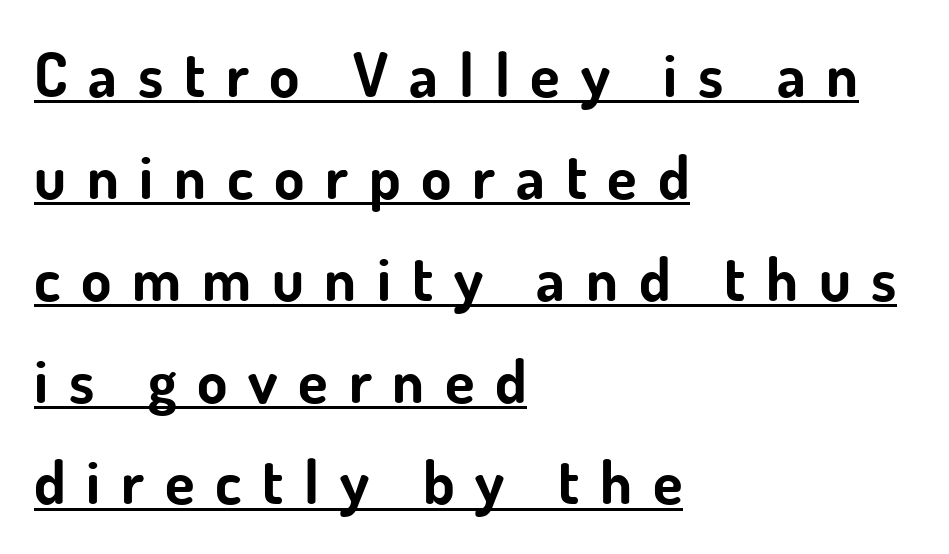
{"serif": "no", "italic": "no", "bold": "yes", "weight": "bold", "width": "normal", "stroke_contrast": "low", "x_height": "small", "monospaced": "no", "underline": "yes", "align": "left", "line_spacing": "normal", "line_spacing_ratio": 1.67, "letter_spacing": "wide", "letter_spacing_em": 0.34, "glyph_px": 61}
